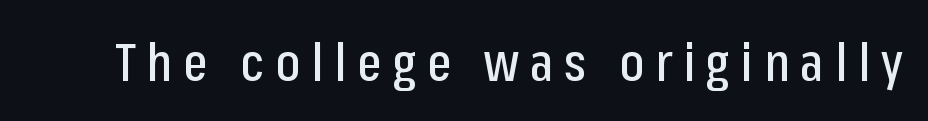
The image shows 52 px condensed sans-serif type, upright; set unusually wide letter spacing (+0.21 em), not underlined; low stroke contrast and a medium x-height.
